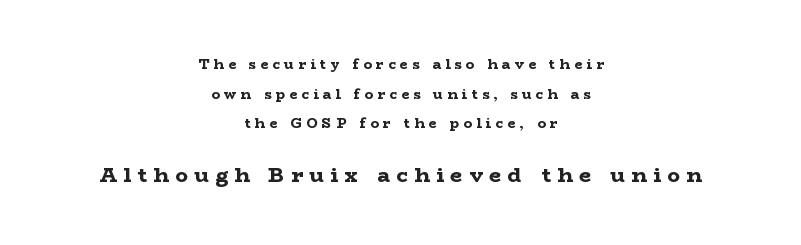
Caption: expanded tracking, letters set apart. Compare the two chunks: the lower has the greater cap height. This rendering features lettering with no underline. Whoever set this chose breathing room over compactness in the vertical rhythm. One-word summary of the alignment: center.
